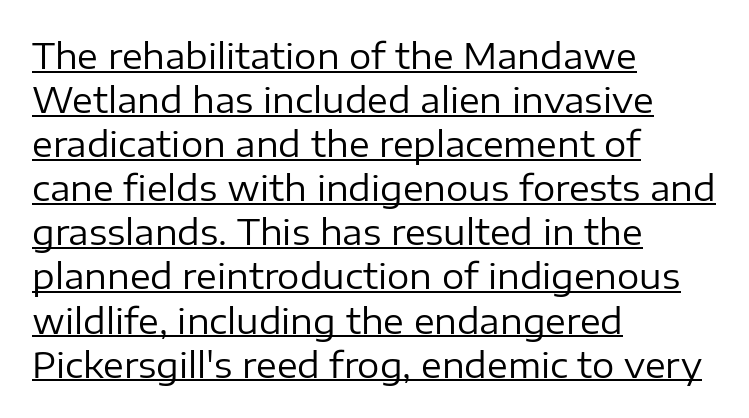
The lettering is marked with a stroke running underneath it. Is this a fixed-width face? No — the glyphs have proportional, varying widths. The typeface chosen for these lines omits serifs. If you drew a line through each stem, it would be perfectly vertical. The weight would be labelled regular, book, light, or lighter still. The type is set solid horizontally, with unmodified tracking.
